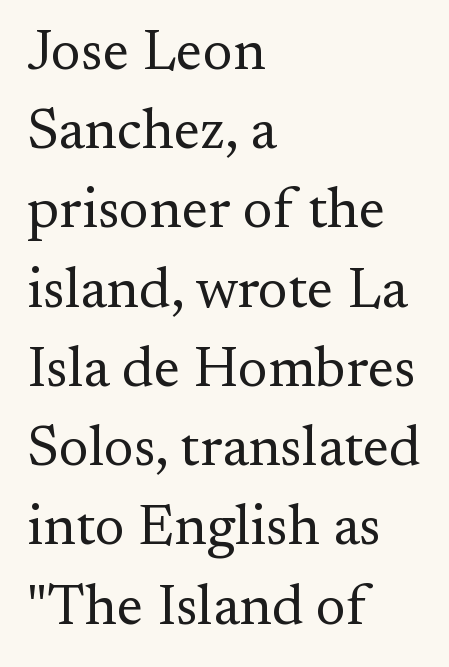
Q: Is the text bold? A: No.
Q: Is the text italic (slanted)? A: No, it is upright.
Q: Is the typeface a serif or a sans-serif typeface? A: Serif.
Q: Is the text underlined? A: No.
Q: How is the paragraph aligned? A: Left-aligned.
Q: Is the spacing between letters normal or unusually wide? A: Normal.
Q: Is the spacing between lines tight, normal or loose? A: Normal.
Q: Width (condensed, normal, or wide)? A: Normal.
Q: Stroke contrast? A: Medium.
Q: x-height? A: Small.
Q: Monospaced? A: No.
